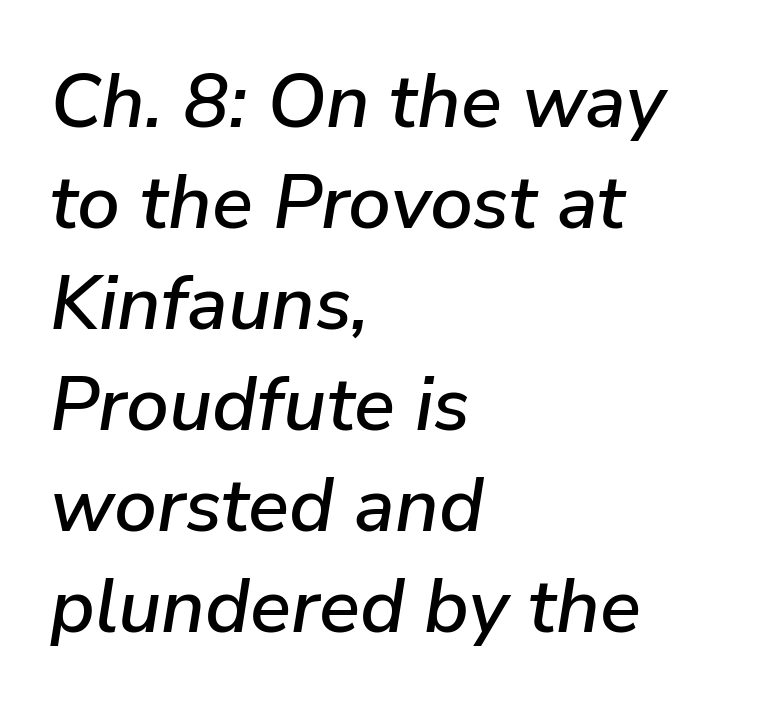
{"italic": "yes", "lean": "right", "slant_degrees": 9, "width": "normal", "stroke_contrast": "low", "x_height": "medium", "monospaced": "no", "underline": "no", "align": "left", "line_spacing": "normal", "line_spacing_ratio": 1.33, "letter_spacing": "normal", "letter_spacing_em": 0.0, "glyph_px": 76}
